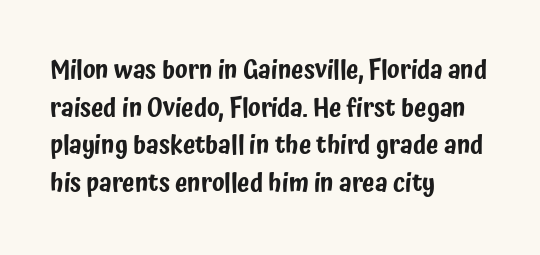
{"italic": "no", "underline": "no", "align": "left", "line_spacing": "normal", "line_spacing_ratio": 1.51, "letter_spacing": "normal", "letter_spacing_em": 0.0, "glyph_px": 25}
